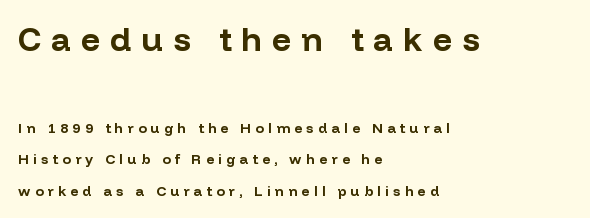
{"serif": "no", "italic": "no", "bold": "yes", "weight": "bold", "width": "normal", "stroke_contrast": "low", "x_height": "medium", "monospaced": "no", "underline": "no", "align": "left", "line_spacing": "loose", "line_spacing_ratio": 2.25, "letter_spacing": "wide", "letter_spacing_em": 0.31, "larger_block": "first", "size_ratio": 2.36, "glyph_px": 33}
